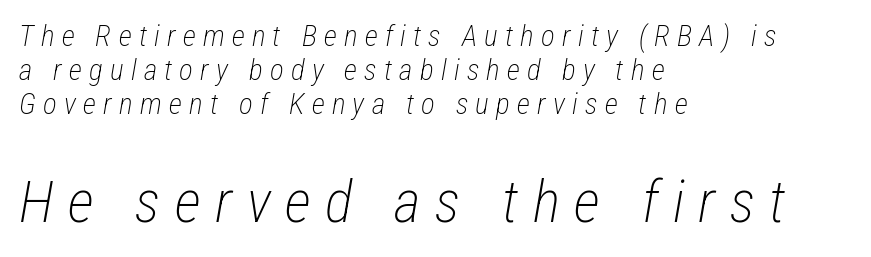
Q: Is the text bold? A: No.
Q: Is the text italic (slanted)? A: Yes, it leans right by about 12 degrees.
Q: Is the text underlined? A: No.
Q: How is the paragraph aligned? A: Left-aligned.
Q: Is the spacing between letters normal or unusually wide? A: Unusually wide.
Q: Which block of text is set in a larger size, the first (top) or the second (bottom)? A: The second (bottom) one.
Q: Width (condensed, normal, or wide)? A: Condensed.
Q: Stroke contrast? A: Low.
Q: x-height? A: Medium.
Q: Monospaced? A: No.
